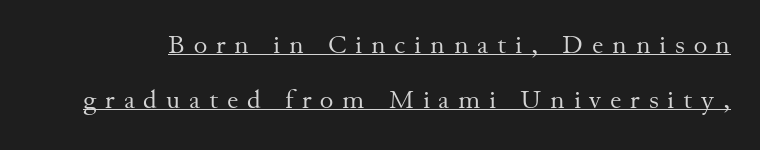
{"italic": "no", "bold": "no", "underline": "yes", "line_spacing": "loose", "line_spacing_ratio": 2.12, "letter_spacing": "wide", "letter_spacing_em": 0.34, "glyph_px": 26}
